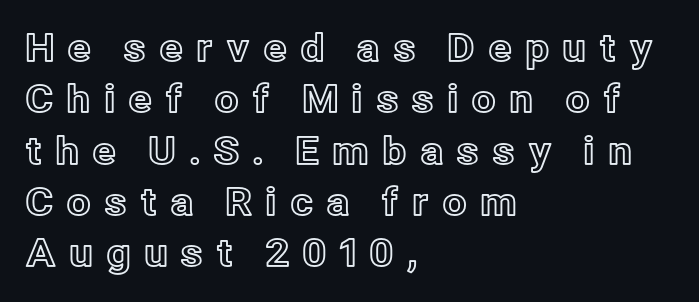
The lines in this sample share a left origin and differ only in where they stop. Plain, unruled lines of type. Rows of type keep a routine distance in the vertical direction. This is roman type, the default non-slanted kind. Spacing between characters has been opened up far beyond the box default.
